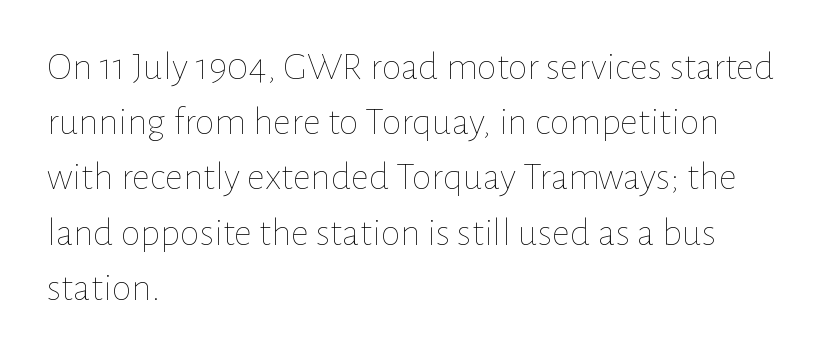
No italicization has been applied; the sample stays upright. Layout note: lines flush left. Between one letter and the next there's only the usual sliver of space. This is not heavy type; no bold has been used.
